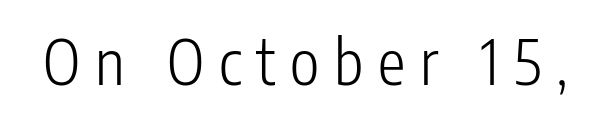
The image shows 62 px light, condensed sans-serif type, upright; set unusually wide letter spacing (+0.24 em), not underlined; low stroke contrast and a medium x-height.
